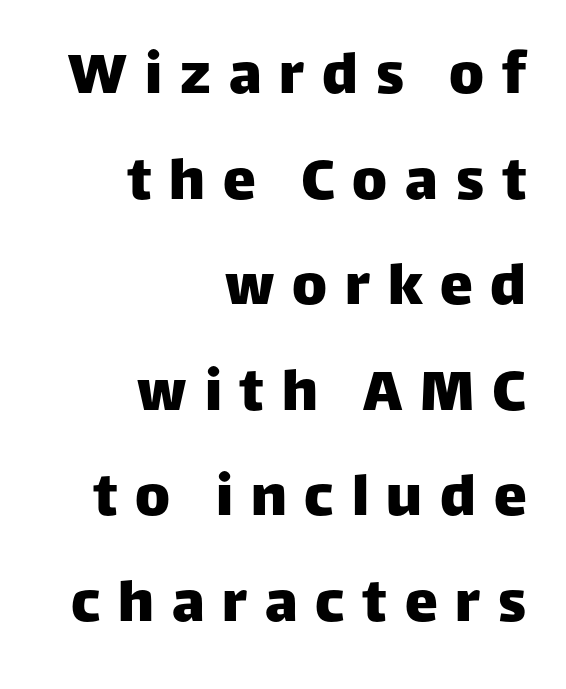
The image shows 66 px sans-serif type, upright; set right-aligned, normal line spacing (1.6x), unusually wide letter spacing (+0.27 em), not underlined; low stroke contrast and a large x-height.
